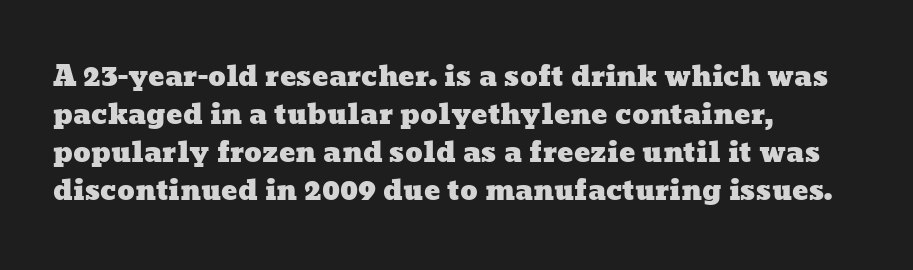
Q: Is the text underlined? A: No.
Q: How is the paragraph aligned? A: Left-aligned.
Q: Is the spacing between letters normal or unusually wide? A: Normal.
Q: Is the spacing between lines tight, normal or loose? A: Normal.
